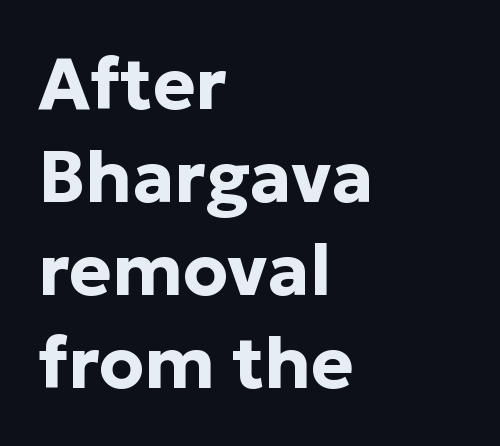
Students, observe: this is what conventionally led text looks like. Alignment: flush left. Every character sits straight up, as roman type does. Font category for this specimen: sans-serif. A bare baseline throughout the passage.
